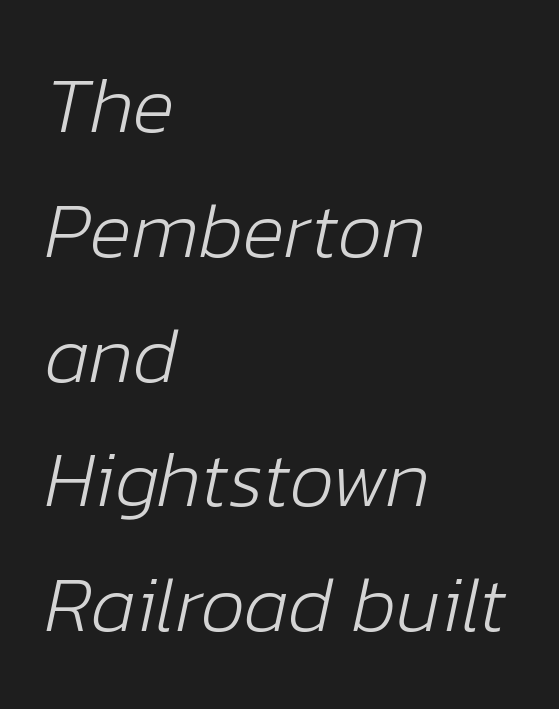
The image shows 79 px light type, italic (leaning right); set left-aligned, normal line spacing (1.58x), normal letter spacing, not underlined; low stroke contrast and a medium x-height.
